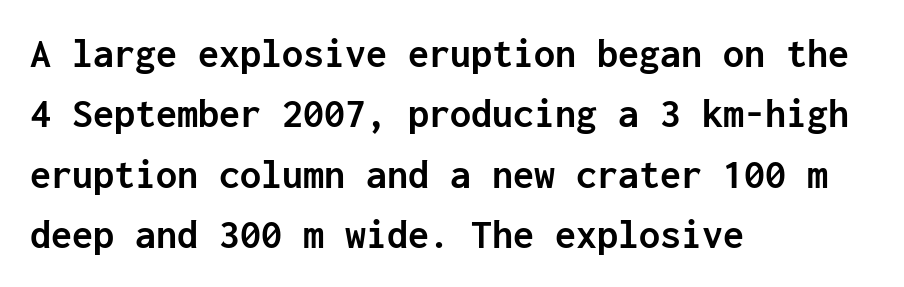
Leading: standard. A bare baseline throughout the passage. A typesetter would call this monospace, since all characters share one set width. Students, note that the glyphs here touch the page at normal intervals. The ragged edge is on the right, which tells us the setting is flush left.
